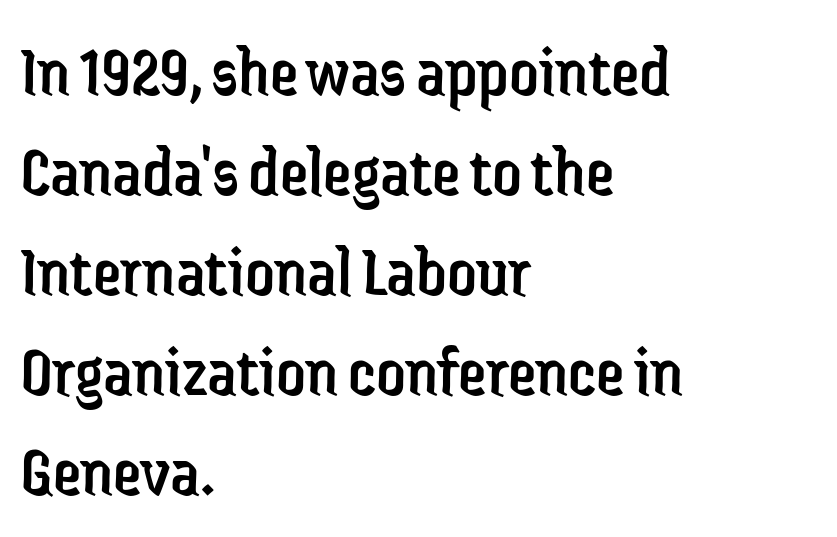
{"serif": "no", "italic": "no", "bold": "no", "weight": "regular", "width": "condensed", "stroke_contrast": "low", "x_height": "medium", "monospaced": "no", "underline": "no", "align": "left", "line_spacing": "normal", "line_spacing_ratio": 1.39, "letter_spacing": "normal", "letter_spacing_em": 0.0, "glyph_px": 72}
